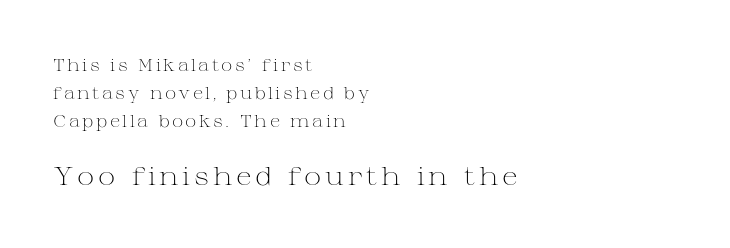
The image shows 26 px text type, upright; set left-aligned, normal line spacing (1.66x), not underlined; the second (bottom) block is 1.53x larger.
